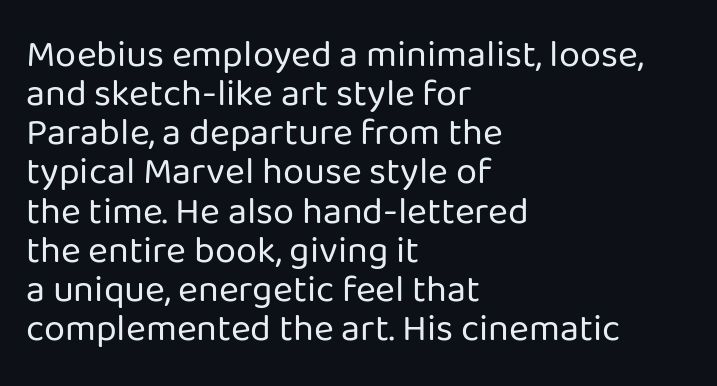
{"serif": "no", "italic": "no", "bold": "no", "weight": "regular", "width": "normal", "stroke_contrast": "low", "x_height": "medium", "monospaced": "no", "underline": "no", "align": "left", "line_spacing": "tight", "line_spacing_ratio": 1.03, "letter_spacing": "normal", "letter_spacing_em": 0.0, "glyph_px": 38}
